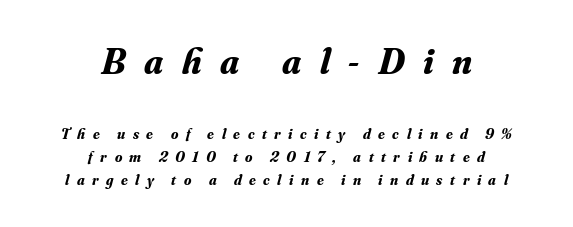
The image shows 37 px bold serif type, italic (leaning right); set centered, normal line spacing (1.55x), unusually wide letter spacing (+0.5 em), not underlined; the first (top) block is 2.47x larger; medium stroke contrast and a small x-height.
